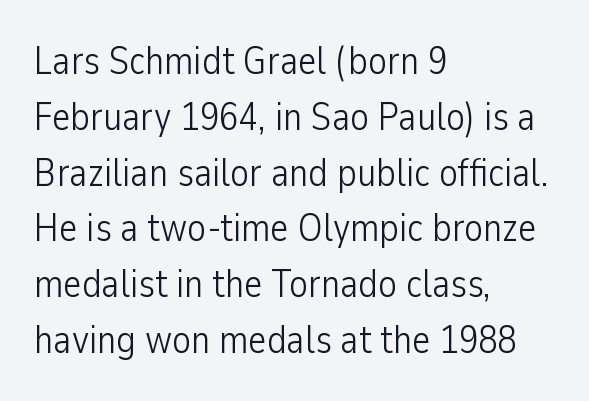
The image shows 39 px light, condensed sans-serif type, upright; set left-aligned, normal line spacing (1.43x), normal letter spacing, not underlined; low stroke contrast and a medium x-height.
